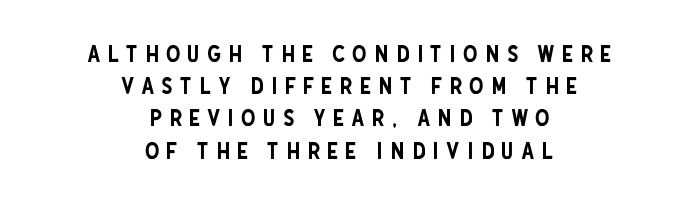
The image shows 23 px text type, upright; set centered, normal line spacing (1.4x), unusually wide letter spacing (+0.31 em), not underlined.
